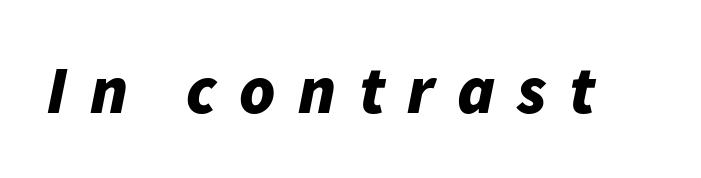
A typesetter would call this proportional, since set widths differ per character. Check the space under the baseline: it is left empty. The characters look thick and weighty, a clear bold. Would a proofreader flag this as italicized? Yes.
